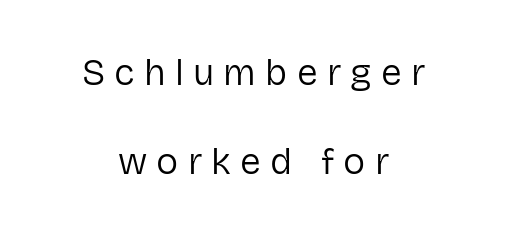
{"serif": "no", "italic": "no", "bold": "no", "weight": "regular", "width": "normal", "stroke_contrast": "low", "x_height": "medium", "monospaced": "no", "underline": "no", "align": "center", "line_spacing": "loose", "line_spacing_ratio": 2.4, "letter_spacing": "wide", "letter_spacing_em": 0.25, "glyph_px": 37}
